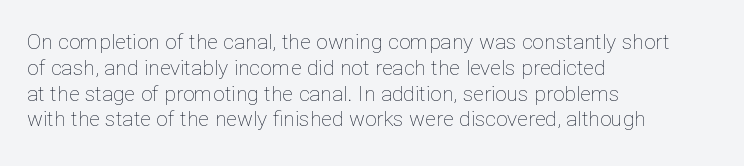
Q: Is the text bold? A: No.
Q: Is the text italic (slanted)? A: No, it is upright.
Q: Is the text underlined? A: No.
Q: How is the paragraph aligned? A: Left-aligned.
Q: Is the spacing between letters normal or unusually wide? A: Normal.
